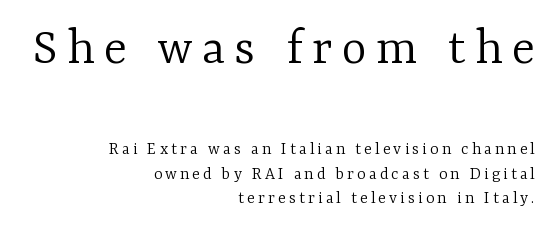
On a weight scale, this lands at 450 or below. In CSS terms this would be text-align: right. The text was rendered using a seriffed face with decorative stroke endings. Check under the words: just untouched page.
